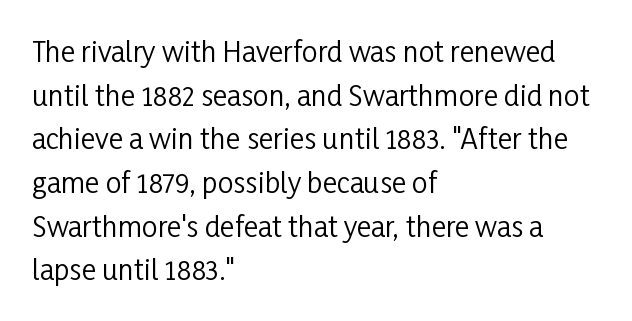
Q: Is the text bold? A: No.
Q: Is the text italic (slanted)? A: No, it is upright.
Q: Is the typeface a serif or a sans-serif typeface? A: Sans-serif.
Q: Is the text underlined? A: No.
Q: How is the paragraph aligned? A: Left-aligned.
Q: Is the spacing between letters normal or unusually wide? A: Normal.
Q: Is the spacing between lines tight, normal or loose? A: Normal.
Q: Width (condensed, normal, or wide)? A: Condensed.
Q: Stroke contrast? A: Low.
Q: x-height? A: Medium.
Q: Monospaced? A: No.
